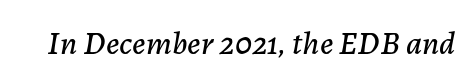
The image shows 33 px text type, italic (leaning right); set normal letter spacing, not underlined; low stroke contrast and a medium x-height.
